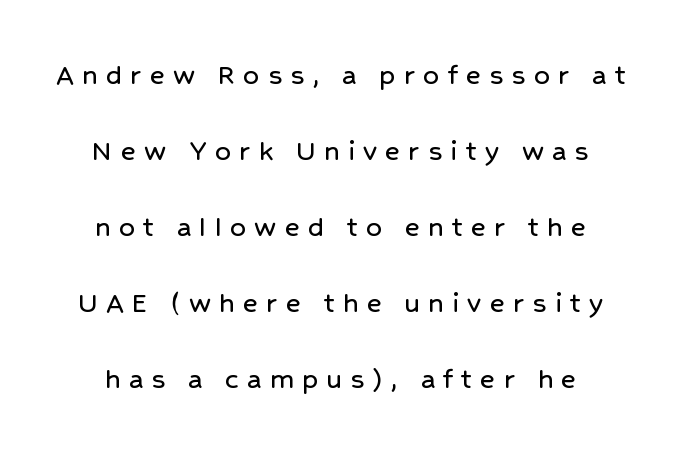
Looks like regular typesetting: each glyph gets only the width it needs. Decoration check: the copy has no underline. Honestly, the rows look like they've been pulled way apart. Italic? Not at all — the glyphs are vertical. Observe the absence of serifs on each vertical stroke in this sample.
